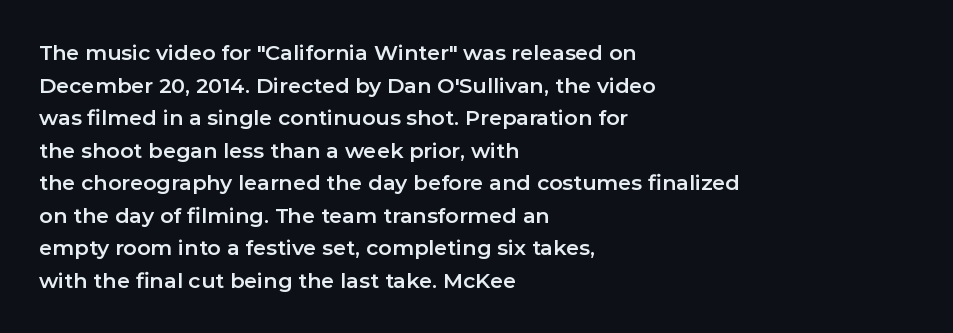
The line-height multiplier appears to be the usual default. Posture: straight, roman, zero tilt. This sample uses plain, unmodified letter spacing. No word sits above an underline.
